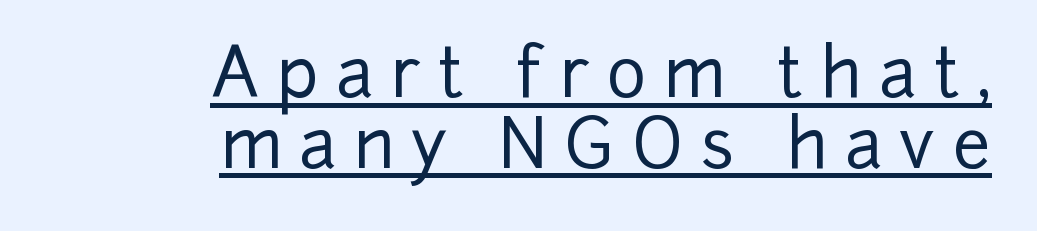
The designer went with a sans here, leaving each stem footless. Spacing between characters has been opened up far beyond the box default. The axis of the letterforms is exactly vertical. Is this a fixed-width face? No — the glyphs have proportional, varying widths. The rendering anchors every line to the right-hand side. Descenders here cross a horizontal rule under the line.
